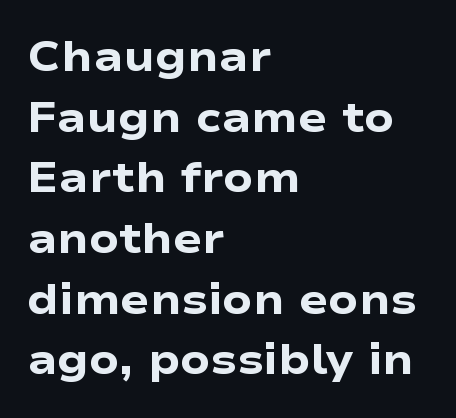
Q: Is the text bold? A: Yes.
Q: Is the text italic (slanted)? A: No, it is upright.
Q: Is the typeface a serif or a sans-serif typeface? A: Sans-serif.
Q: Is the text underlined? A: No.
Q: How is the paragraph aligned? A: Left-aligned.
Q: Is the spacing between letters normal or unusually wide? A: Normal.
Q: Is the spacing between lines tight, normal or loose? A: Normal.
Q: Width (condensed, normal, or wide)? A: Wide.
Q: Stroke contrast? A: Low.
Q: x-height? A: Medium.
Q: Monospaced? A: No.
